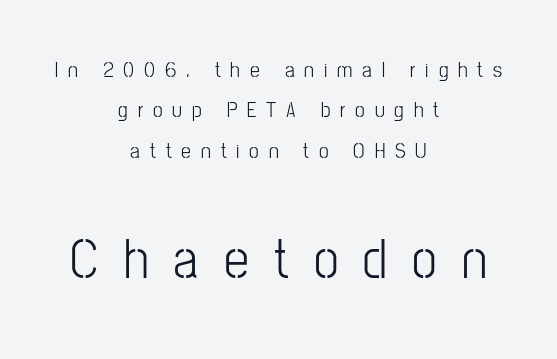
{"serif": "no", "italic": "no", "bold": "no", "weight": "light", "width": "condensed", "stroke_contrast": "low", "x_height": "medium", "monospaced": "no", "underline": "no", "align": "center", "line_spacing_ratio": 1.83, "letter_spacing": "wide", "letter_spacing_em": 0.45, "larger_block": "second", "size_ratio": 2.55, "glyph_px": 56}
